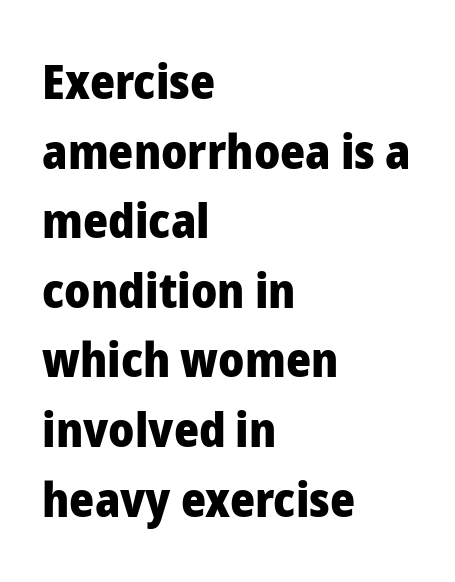
Q: Is the text bold? A: Yes.
Q: Is the text italic (slanted)? A: No, it is upright.
Q: Is the typeface a serif or a sans-serif typeface? A: Sans-serif.
Q: Is the text underlined? A: No.
Q: How is the paragraph aligned? A: Left-aligned.
Q: Is the spacing between letters normal or unusually wide? A: Normal.
Q: Is the spacing between lines tight, normal or loose? A: Normal.
Q: Width (condensed, normal, or wide)? A: Normal.
Q: Stroke contrast? A: Low.
Q: x-height? A: Medium.
Q: Monospaced? A: No.
